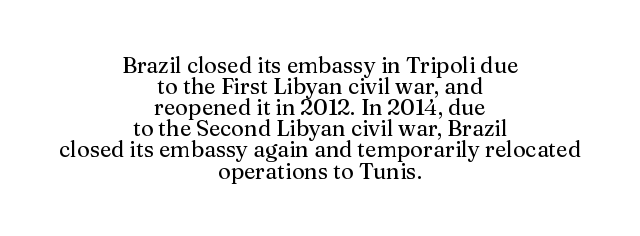
{"italic": "no", "underline": "no", "align": "center", "line_spacing": "tight", "line_spacing_ratio": 0.96, "letter_spacing": "normal", "letter_spacing_em": 0.0, "glyph_px": 22}
